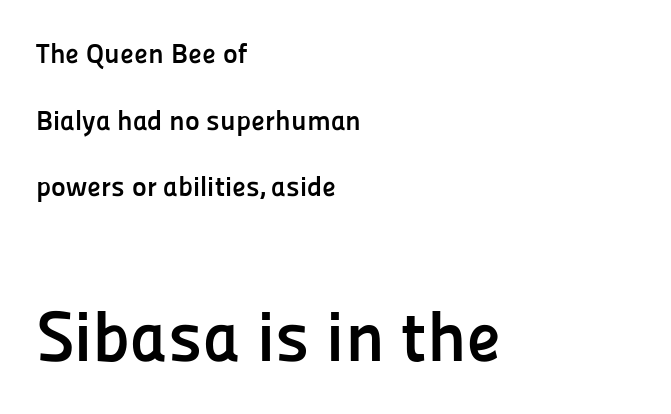
{"serif": "no", "italic": "no", "bold": "yes", "weight": "semibold", "width": "normal", "stroke_contrast": "low", "x_height": "medium", "monospaced": "no", "underline": "no", "align": "left", "line_spacing": "loose", "line_spacing_ratio": 2.38, "letter_spacing": "normal", "letter_spacing_em": 0.0, "larger_block": "second", "size_ratio": 2.54, "glyph_px": 71}
